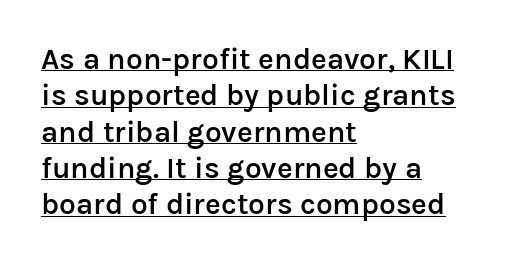
These lines carry some extra weight — a demibold, not a full bold. The rendering uses natural spacing where letterforms have individual widths. Alignment: flush left. This sample carries an underscore along the baseline area.
